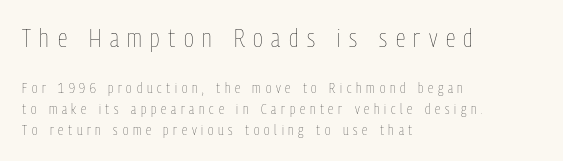
The image shows 25 px text type, upright; set left-aligned, normal line spacing (1.49x), unusually wide letter spacing (+0.34 em), not underlined; the first (top) block is 1.79x larger.
